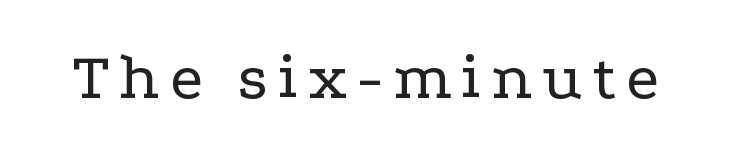
Italic: no, the glyphs are upright roman. Weight: in the light-to-regular range. No word sits above an underline. Yep, those are serifs on the letters.
